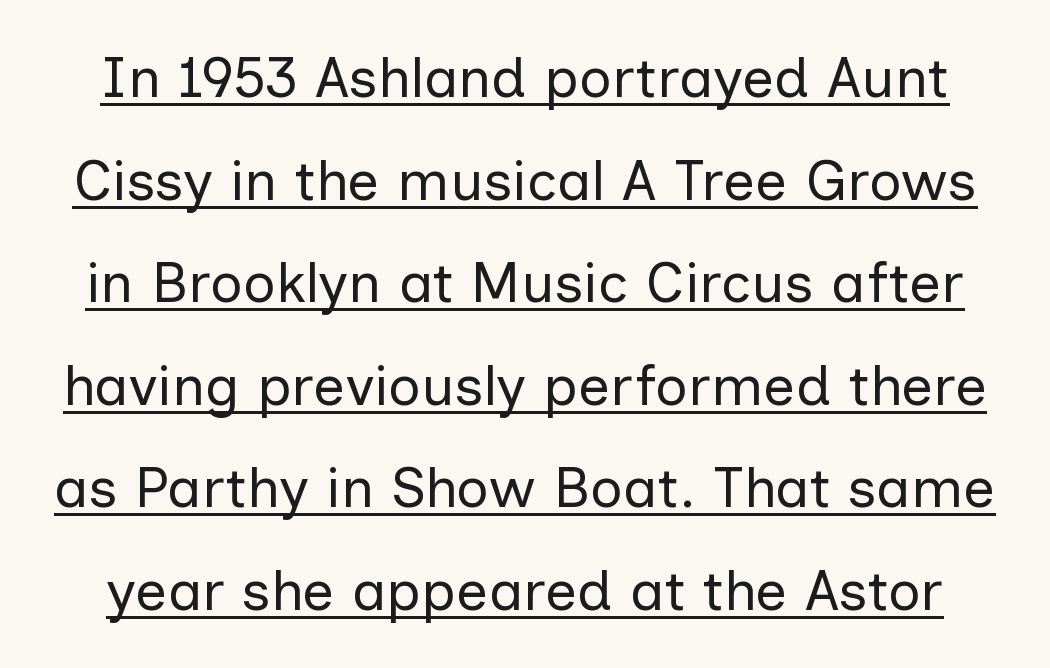
Q: Is the text bold? A: No.
Q: Is the text italic (slanted)? A: No, it is upright.
Q: Is the typeface a serif or a sans-serif typeface? A: Sans-serif.
Q: Is the text underlined? A: Yes.
Q: Is the spacing between letters normal or unusually wide? A: Normal.
Q: Width (condensed, normal, or wide)? A: Normal.
Q: Stroke contrast? A: Low.
Q: x-height? A: Medium.
Q: Monospaced? A: No.
